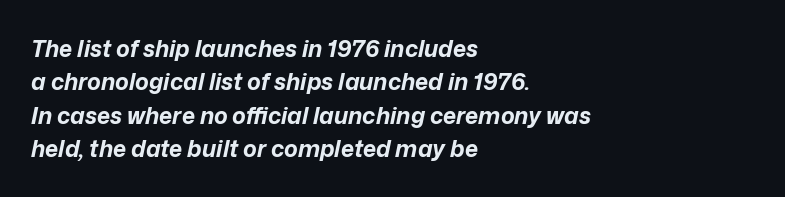
{"italic": "yes", "lean": "right", "slant_degrees": 12, "bold": "yes", "underline": "no", "align": "left", "line_spacing": "normal", "line_spacing_ratio": 1.45, "letter_spacing": "normal", "letter_spacing_em": 0.0, "glyph_px": 23}
